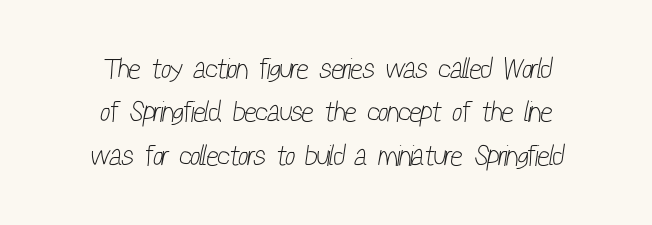
Q: Is the text bold? A: No.
Q: Is the typeface a serif or a sans-serif typeface? A: Sans-serif.
Q: Is the text underlined? A: No.
Q: How is the paragraph aligned? A: Centered.
Q: Is the spacing between letters normal or unusually wide? A: Normal.
Q: Is the spacing between lines tight, normal or loose? A: Normal.
Q: Width (condensed, normal, or wide)? A: Condensed.
Q: Stroke contrast? A: Low.
Q: x-height? A: Medium.
Q: Monospaced? A: No.
